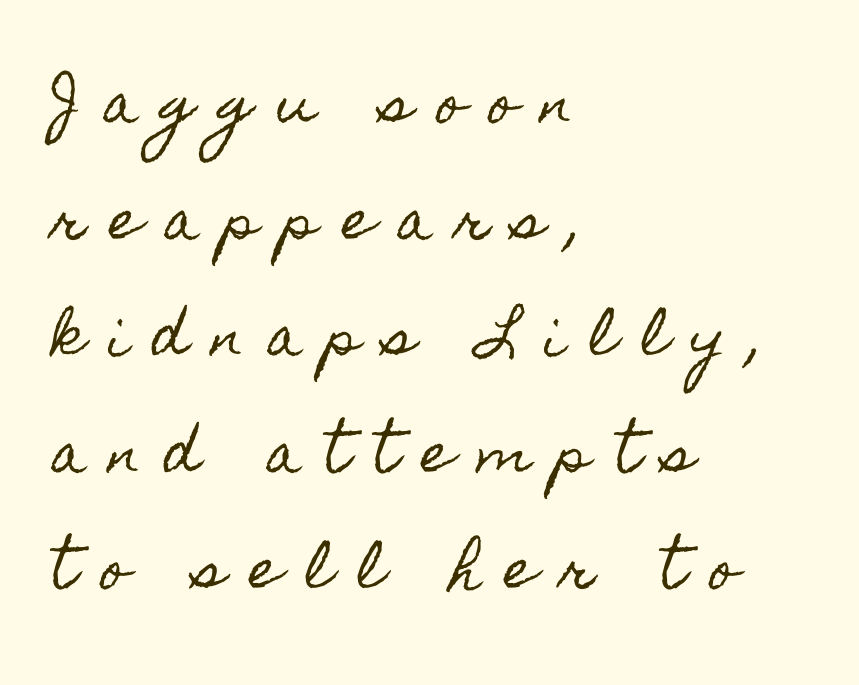
{"width": "condensed", "x_height": "small", "monospaced": "no", "underline": "no", "align": "left", "line_spacing": "loose", "line_spacing_ratio": 2.2, "letter_spacing": "wide", "letter_spacing_em": 0.45, "glyph_px": 53}
